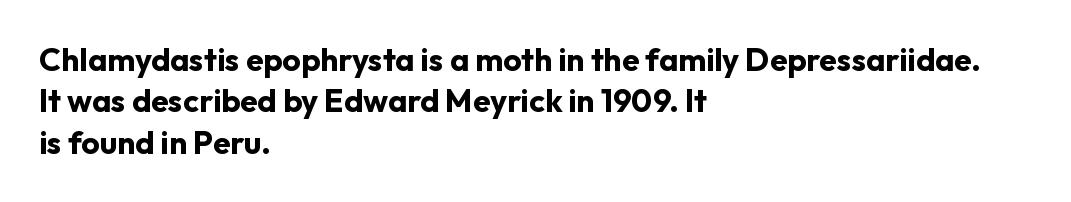
Spacing verdict: proportional, widths tailored to each character. Letter spacing: default. Stroke thickness is high; the sample reads as a true bold. These lines stack with their left ends in a neat column.
